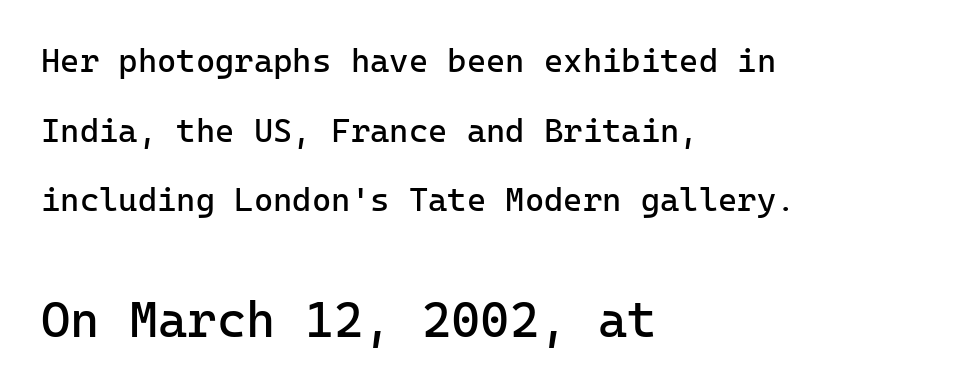
Q: Is the text bold? A: No.
Q: Is the text italic (slanted)? A: No, it is upright.
Q: Is the typeface a serif or a sans-serif typeface? A: Sans-serif.
Q: Is the text underlined? A: No.
Q: How is the paragraph aligned? A: Left-aligned.
Q: Is the spacing between letters normal or unusually wide? A: Normal.
Q: Is the spacing between lines tight, normal or loose? A: Loose.
Q: Which block of text is set in a larger size, the first (top) or the second (bottom)? A: The second (bottom) one.
Q: Width (condensed, normal, or wide)? A: Normal.
Q: Stroke contrast? A: Low.
Q: x-height? A: Medium.
